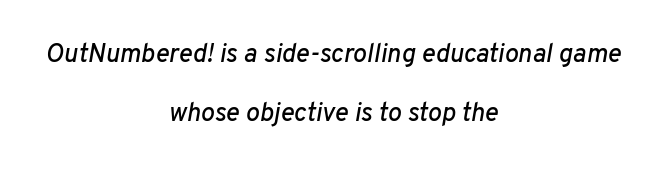
The image shows 26 px text type, italic (leaning right); set centered, loose line spacing (2.26x), normal letter spacing, not underlined.
